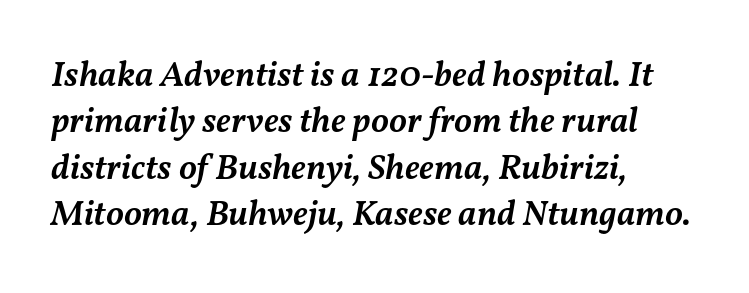
The space between consecutive lines is moderate. Notice how the passage keeps a crisp vertical edge on the left only. Quick note: italic. The face used here is rendered with its standard letterfit.
